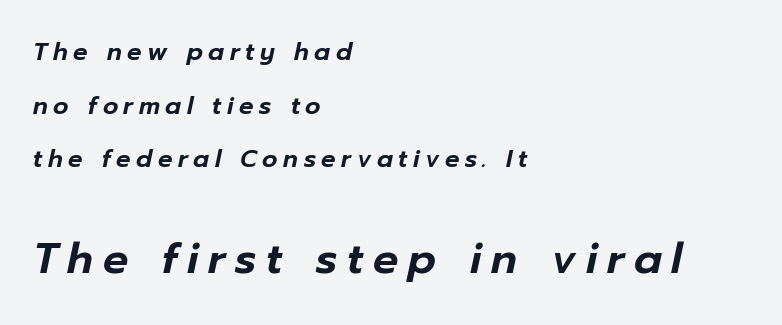
{"italic": "yes", "lean": "right", "slant_degrees": 12, "width": "normal", "stroke_contrast": "low", "x_height": "medium", "monospaced": "no", "underline": "no", "align": "left", "line_spacing": "loose", "line_spacing_ratio": 2.23, "letter_spacing": "wide", "letter_spacing_em": 0.23, "larger_block": "second", "size_ratio": 1.75, "glyph_px": 42}
